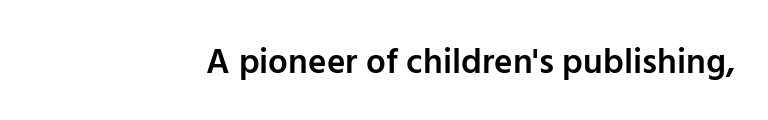
Q: Is the text bold? A: Semi-bold.
Q: Is the text italic (slanted)? A: No, it is upright.
Q: Is the typeface a serif or a sans-serif typeface? A: Sans-serif.
Q: Is the text underlined? A: No.
Q: Is the spacing between letters normal or unusually wide? A: Normal.
Q: Width (condensed, normal, or wide)? A: Normal.
Q: Stroke contrast? A: Low.
Q: x-height? A: Medium.
Q: Monospaced? A: No.
